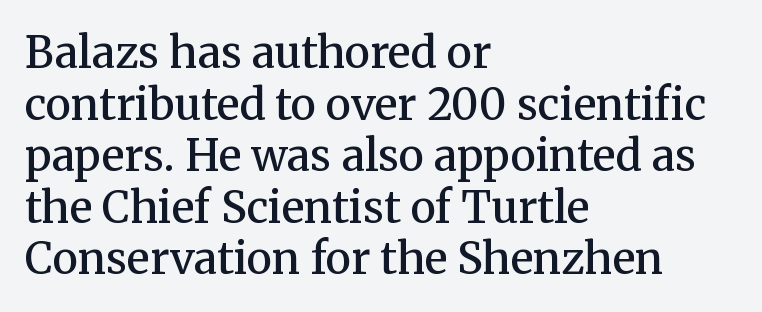
The image shows 43 px semibold serif type, upright; set left-aligned, line spacing 1.2x, normal letter spacing, not underlined; medium stroke contrast and a medium x-height.
